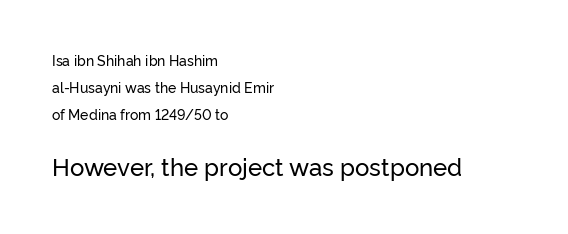
Is the letter spacing exaggerated? No — it looks like the ordinary default. Anything drawn beneath the words? Only blank space. Each new line begins a long way beneath the previous one. Style check: upright.
